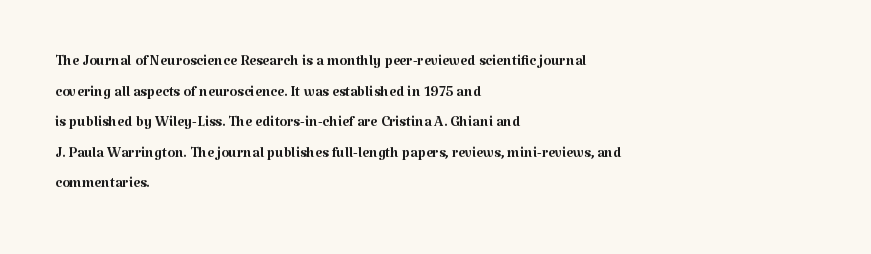
If you drew a line through each stem, it would be perfectly vertical. Students, observe: this is what conventionally led text looks like. Alignment: flush left. Decoration check: the copy has no underline.
